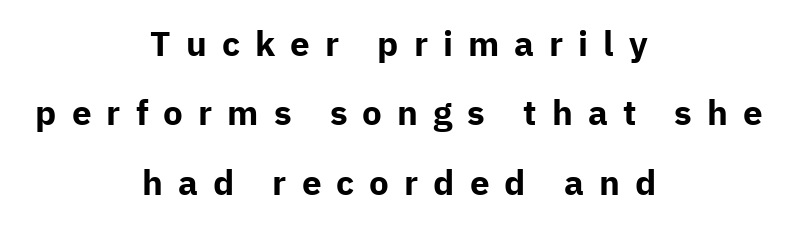
This rendering employs a face without finishing strokes, i.e., a sans-serif. No word sits above an underline. These lines are centered, leaving both edges ragged. Does the leading feel generous? Absolutely, it's lavish. Words appear elongated and porous because spacing is wide. Each letter keeps its own natural width here, so spacing adapts to shape.
